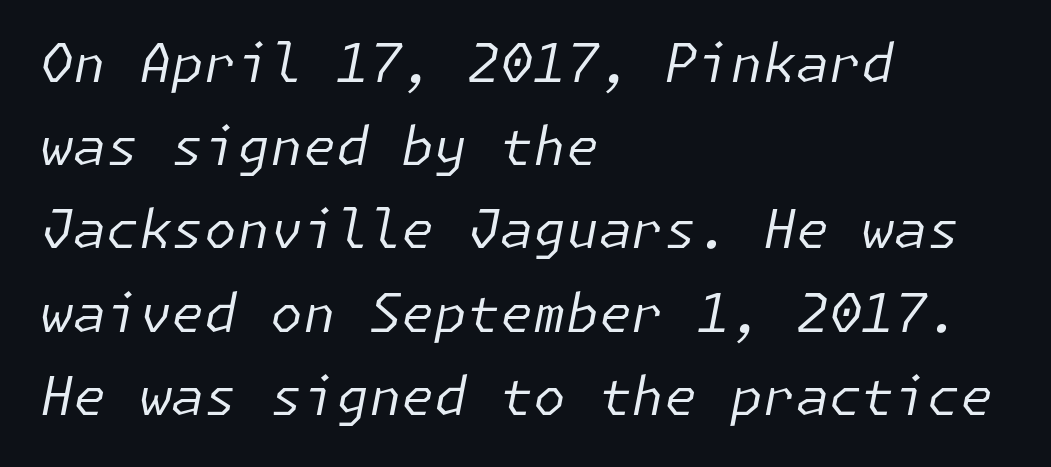
{"italic": "yes", "lean": "right", "slant_degrees": 11, "bold": "no", "weight": "regular", "width": "normal", "stroke_contrast": "low", "x_height": "medium", "underline": "no", "align": "left", "line_spacing": "normal", "line_spacing_ratio": 1.57, "letter_spacing": "normal", "letter_spacing_em": 0.0, "glyph_px": 53}
